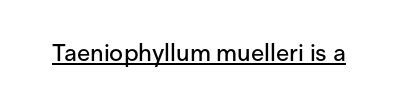
Default kerning and tracking; the words read as compact shapes. Notice how the stems are strictly vertical — no italics here. The glyphs are accompanied by a horizontal stroke just below them.
